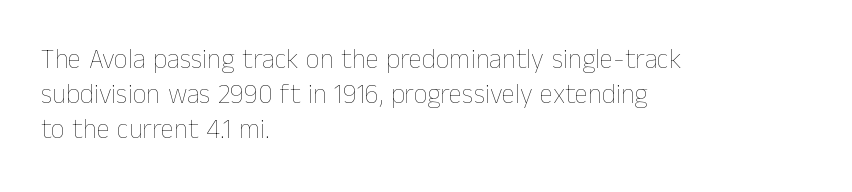
{"italic": "no", "bold": "no", "underline": "no", "align": "left", "line_spacing": "normal", "line_spacing_ratio": 1.3, "letter_spacing": "normal", "letter_spacing_em": 0.0, "glyph_px": 27}
